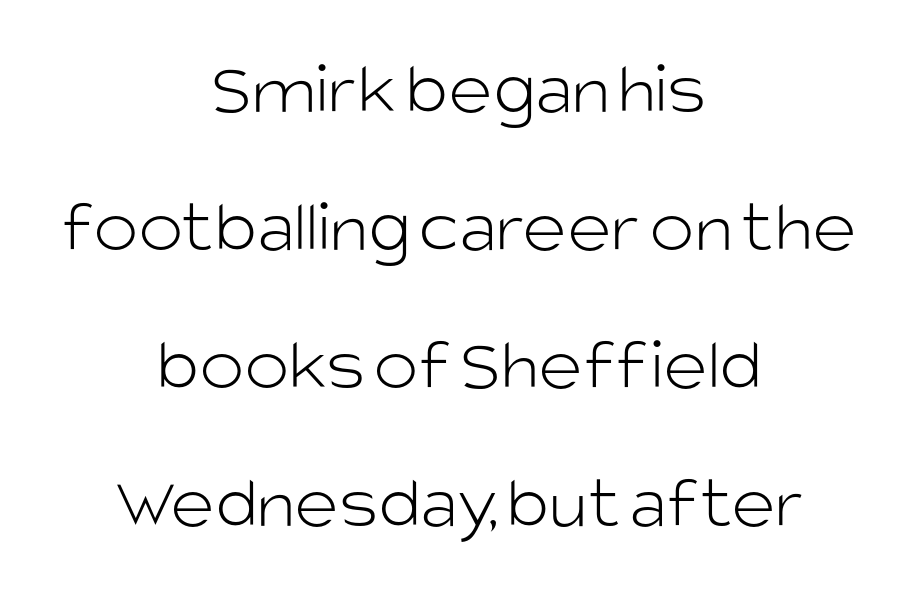
Each letter keeps its own natural width here, so spacing adapts to shape. The axis of the letterforms is exactly vertical. Leftover space on each line is divided equally before and after the words. The font family rendered here belongs to the sans-serif group. The font is comparable to plain body text, perhaps lighter. This rendering leaves character spacing at its baseline value.
